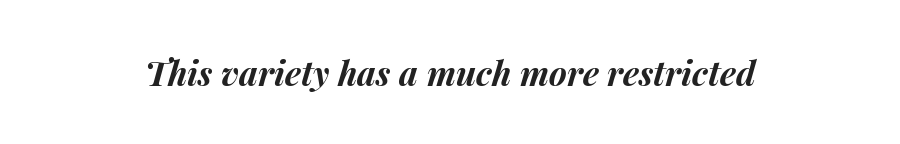
Q: Is the text bold? A: Yes.
Q: Is the text italic (slanted)? A: Yes, it leans right by about 15 degrees.
Q: Is the text underlined? A: No.
Q: Is the spacing between letters normal or unusually wide? A: Normal.
Q: Width (condensed, normal, or wide)? A: Normal.
Q: Stroke contrast? A: Medium.
Q: x-height? A: Medium.
Q: Monospaced? A: No.
